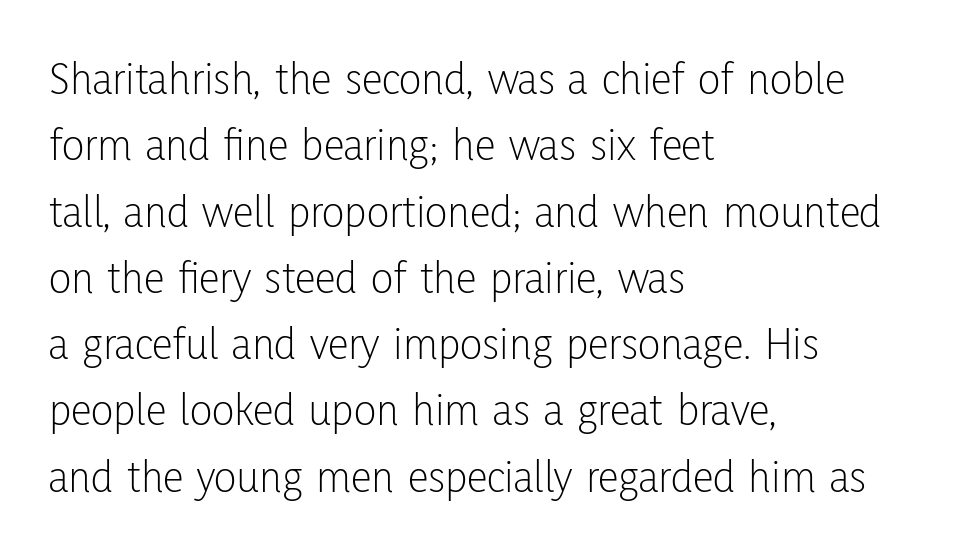
Varying glyph widths throughout — classic text-font behaviour. No chunkiness to these letters — they're not bold. The ragged edge is on the right, which tells us the setting is flush left. Spacing between characters is what you'd get straight out of the box.
